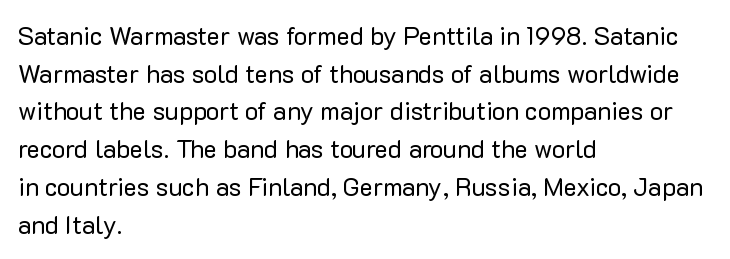
The face used here is rendered with its standard letterfit. Just letters on the line, the space beneath them empty. Caption: face not bold, strokes unweighted. Line spacing here is normal.
